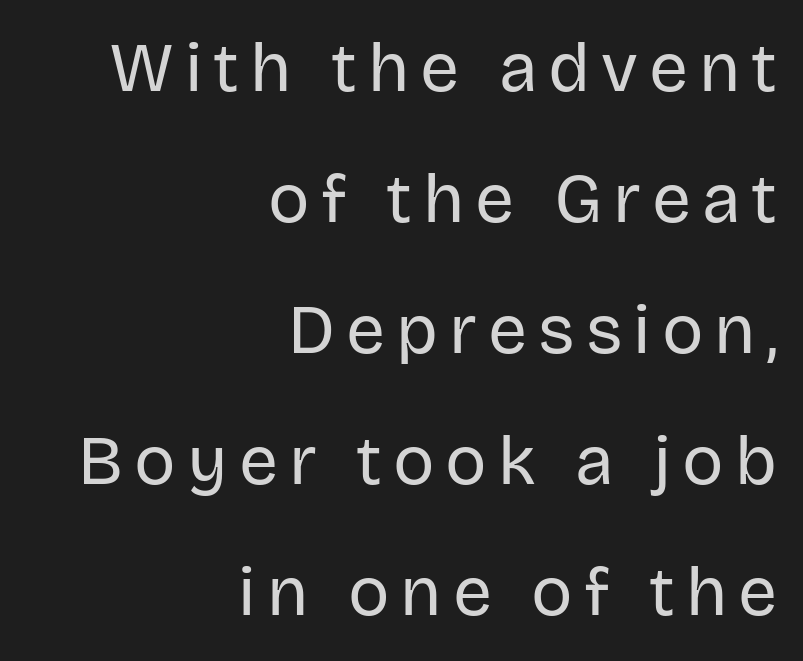
The image shows 69 px regular-weight sans-serif type, upright; set right-aligned, loose line spacing (1.9x), not underlined; low stroke contrast and a large x-height.
